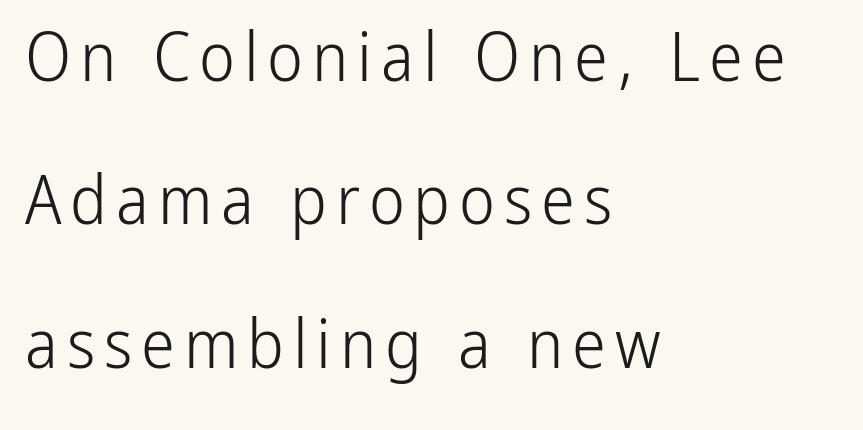
Do the characters align in a grid? No, the font is proportional. Any mark beneath the type? The region is blank. Every stem runs plumb, perpendicular to the baseline. To sum up the face: it is a sans, with no serifs.
